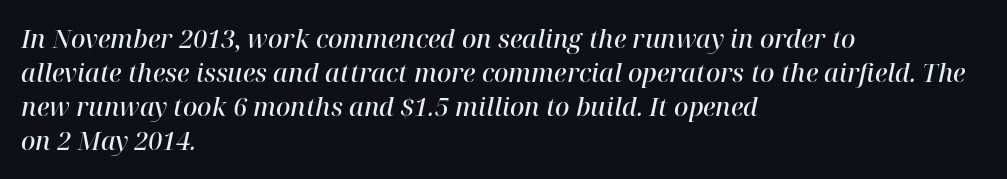
The foot of each line stays bare and open. Reading down the column, the eye jumps a familiar distance to each next line. The compositor pushed each line to the left boundary. The glyphs have the mass of a demibold cut, below bold.
